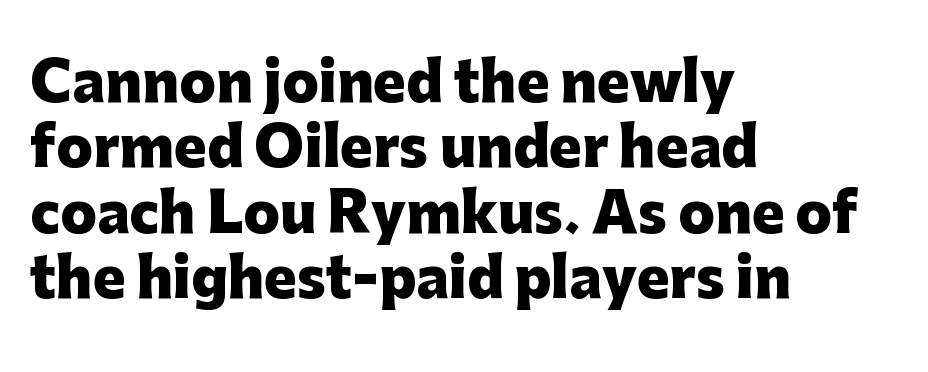
Q: Is the text bold? A: Yes.
Q: Is the text italic (slanted)? A: No, it is upright.
Q: Is the typeface a serif or a sans-serif typeface? A: Sans-serif.
Q: Is the text underlined? A: No.
Q: How is the paragraph aligned? A: Left-aligned.
Q: Is the spacing between letters normal or unusually wide? A: Normal.
Q: Width (condensed, normal, or wide)? A: Normal.
Q: Stroke contrast? A: Low.
Q: x-height? A: Medium.
Q: Monospaced? A: No.
